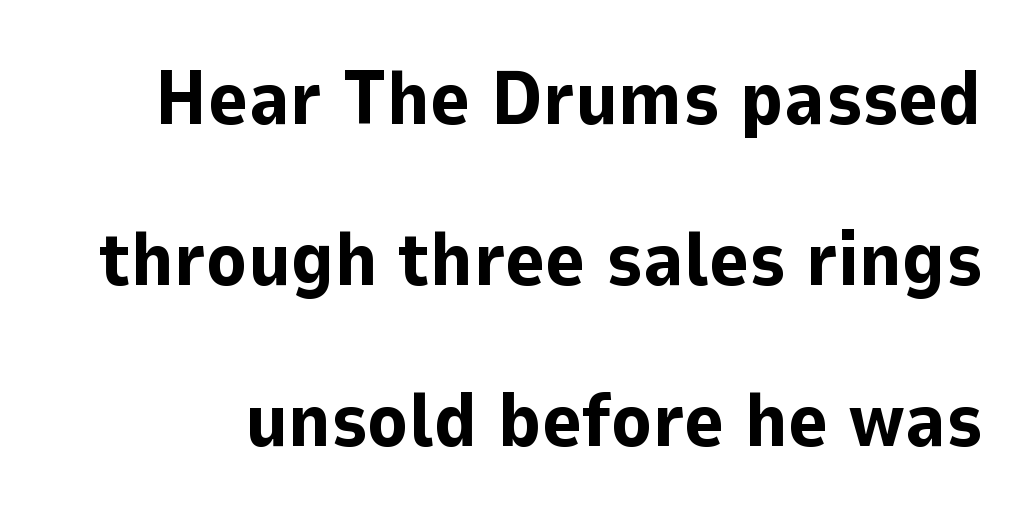
{"serif": "no", "italic": "no", "bold": "yes", "weight": "bold", "width": "normal", "stroke_contrast": "low", "x_height": "medium", "monospaced": "no", "underline": "no", "line_spacing": "loose", "line_spacing_ratio": 2.12, "letter_spacing": "normal", "letter_spacing_em": 0.0, "glyph_px": 76}
